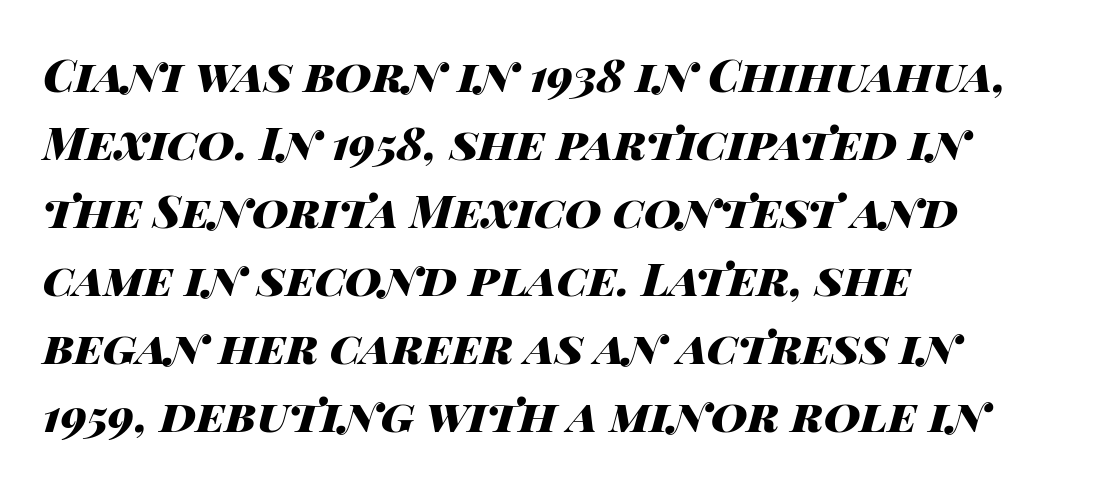
Q: Is the text bold? A: Yes.
Q: Is the text italic (slanted)? A: Yes, it leans right by about 14 degrees.
Q: Is the text underlined? A: No.
Q: How is the paragraph aligned? A: Left-aligned.
Q: Is the spacing between letters normal or unusually wide? A: Normal.
Q: Is the spacing between lines tight, normal or loose? A: Normal.
Q: Width (condensed, normal, or wide)? A: Wide.
Q: Stroke contrast? A: High.
Q: x-height? A: Large.
Q: Monospaced? A: No.
